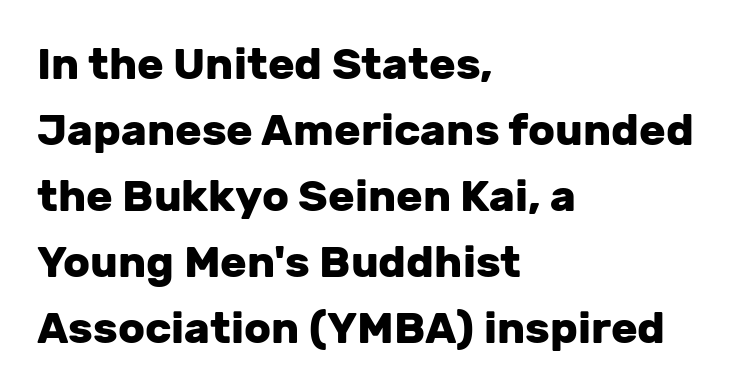
Each letter's strokes conclude bluntly, with no projecting serifs. Left-aligned paragraph, ragged on the right. Tall strokes in this sample are plumb rather than angled. The passage shown is typed in a proportional face where columns would drift. Each word holds together tightly as a unit, with standard inter-letter gaps. Clear beneath every line of the passage.
